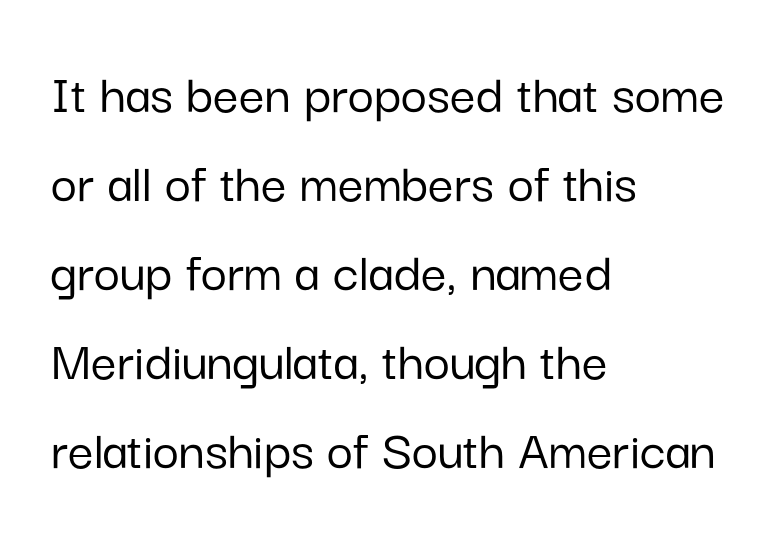
Q: Is the text italic (slanted)? A: No, it is upright.
Q: Is the typeface a serif or a sans-serif typeface? A: Sans-serif.
Q: Is the text underlined? A: No.
Q: How is the paragraph aligned? A: Left-aligned.
Q: Is the spacing between letters normal or unusually wide? A: Normal.
Q: Is the spacing between lines tight, normal or loose? A: Normal.
Q: Width (condensed, normal, or wide)? A: Normal.
Q: Stroke contrast? A: Low.
Q: x-height? A: Medium.
Q: Monospaced? A: No.
